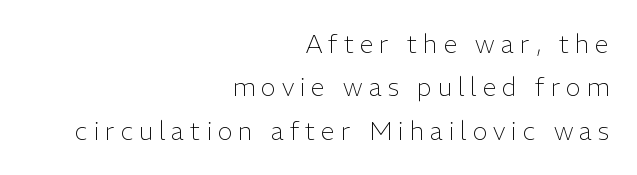
Q: Is the text bold? A: No.
Q: Is the text italic (slanted)? A: No, it is upright.
Q: Is the text underlined? A: No.
Q: How is the paragraph aligned? A: Right-aligned.
Q: Is the spacing between letters normal or unusually wide? A: Unusually wide.
